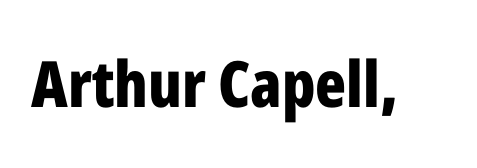
The lettering stays uniformly vertical, giving the passage a roman look. Serif or sans? Sans — the stroke terminals are bare. I'd describe the lettering as bold — thick and assertive. Caption: standard tracking, unaltered.
